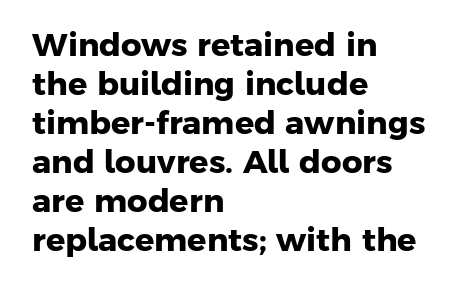
Q: Is the text bold? A: Yes.
Q: Is the typeface a serif or a sans-serif typeface? A: Sans-serif.
Q: Is the text underlined? A: No.
Q: How is the paragraph aligned? A: Left-aligned.
Q: Is the spacing between letters normal or unusually wide? A: Normal.
Q: Width (condensed, normal, or wide)? A: Normal.
Q: Stroke contrast? A: Low.
Q: x-height? A: Medium.
Q: Monospaced? A: No.
